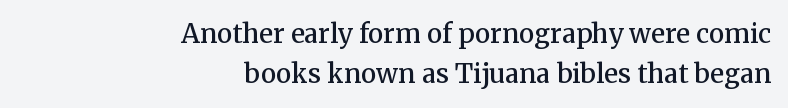
The image shows 26 px text type, upright; set right-aligned, normal line spacing (1.52x), normal letter spacing, not underlined.
